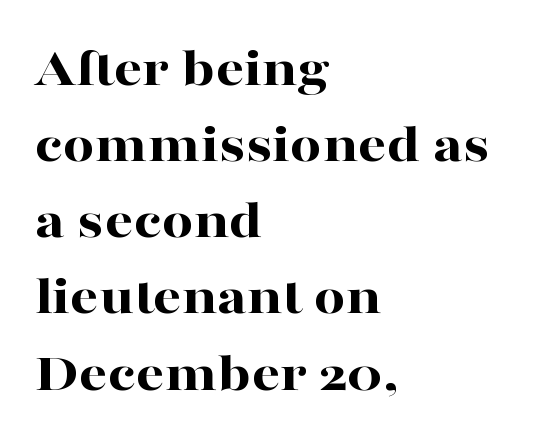
The image shows 56 px bold, wide serif type, upright; set left-aligned, normal line spacing (1.36x), normal letter spacing, not underlined; high stroke contrast and a medium x-height.
